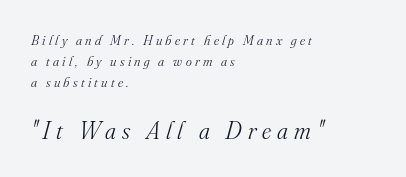
The image shows 25 px text type, italic (leaning right); set left-aligned, normal line spacing (1.49x), unusually wide letter spacing (+0.24 em), not underlined; the second (bottom) block is 1.79x larger.
